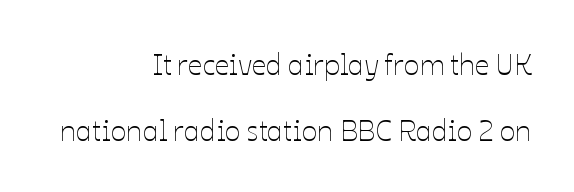
The image shows 29 px thin type, upright; set right-aligned, loose line spacing (2.29x), normal letter spacing, not underlined; low stroke contrast and a medium x-height.
